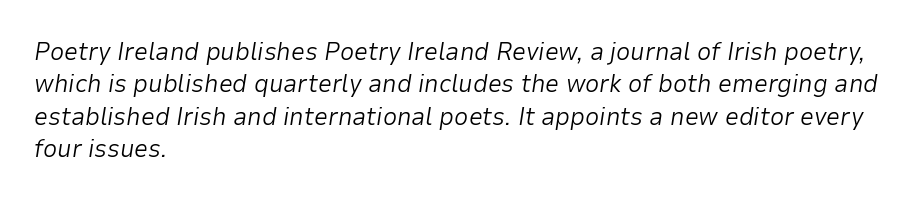
{"italic": "yes", "lean": "right", "slant_degrees": 9, "bold": "no", "underline": "no", "align": "left", "line_spacing": "normal", "line_spacing_ratio": 1.3, "letter_spacing": "normal", "letter_spacing_em": 0.0, "glyph_px": 25}
